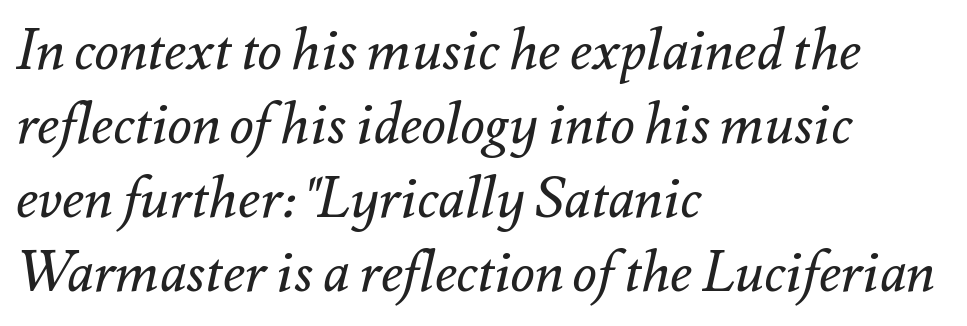
Q: Is the text bold? A: No.
Q: Is the text italic (slanted)? A: Yes, it leans right by about 12 degrees.
Q: Is the text underlined? A: No.
Q: How is the paragraph aligned? A: Left-aligned.
Q: Is the spacing between letters normal or unusually wide? A: Normal.
Q: Is the spacing between lines tight, normal or loose? A: Normal.
Q: Width (condensed, normal, or wide)? A: Normal.
Q: Stroke contrast? A: Medium.
Q: x-height? A: Small.
Q: Monospaced? A: No.
